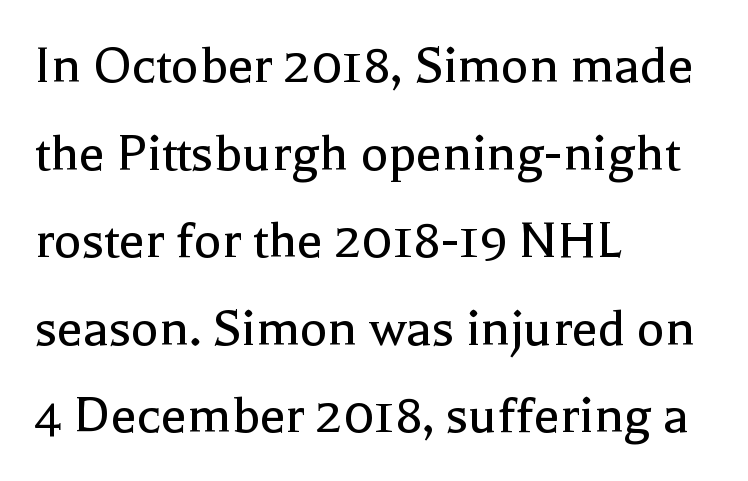
{"serif": "yes", "italic": "no", "bold": "no", "weight": "regular", "width": "normal", "x_height": "medium", "monospaced": "no", "underline": "no", "align": "left", "line_spacing": "normal", "line_spacing_ratio": 1.51, "letter_spacing": "normal", "letter_spacing_em": 0.0, "glyph_px": 58}
